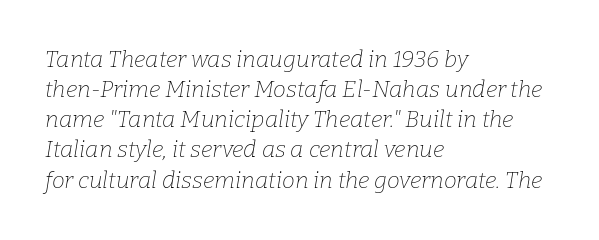
A typesetter would call this leading conventional body-copy spacing. Each row of text sits above clean, open space. The type is set solid horizontally, with unmodified tracking. The weight tops out at a normal text grade.
